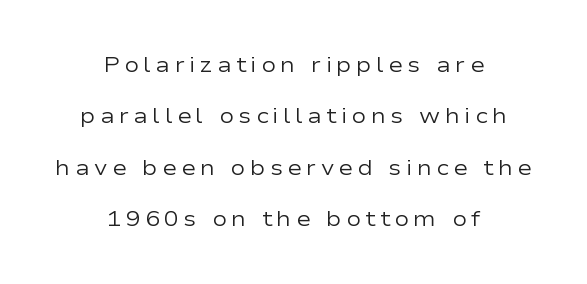
The image shows 22 px text type, upright; set centered, loose line spacing (2.34x), unusually wide letter spacing (+0.2 em), not underlined.
